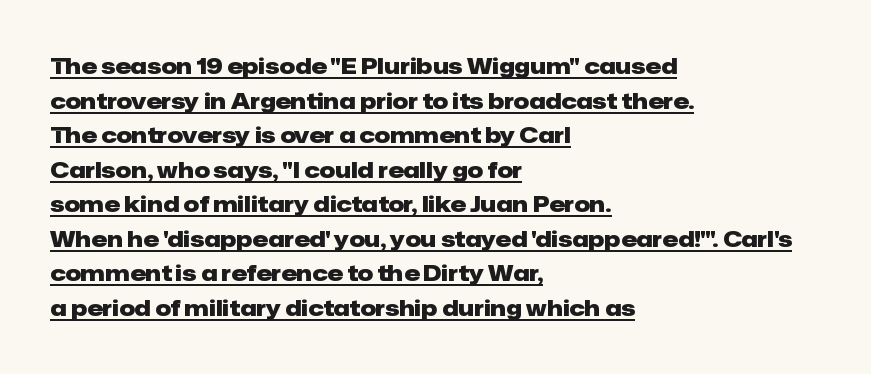
Q: Is the text bold? A: Yes.
Q: Is the text italic (slanted)? A: No, it is upright.
Q: Is the text underlined? A: Yes.
Q: How is the paragraph aligned? A: Left-aligned.
Q: Is the spacing between letters normal or unusually wide? A: Normal.
Q: Is the spacing between lines tight, normal or loose? A: Normal.
